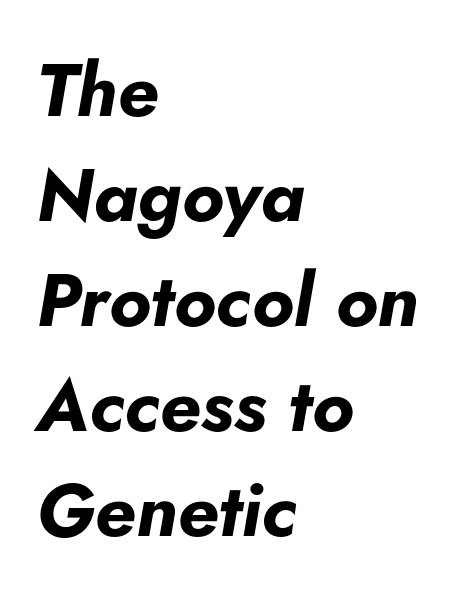
In terms of letterspacing, this is plain default setting. Spacing verdict: proportional, widths tailored to each character. Notice how the passage keeps a crisp vertical edge on the left only. Plenty of ink on the page — the face is bold.
